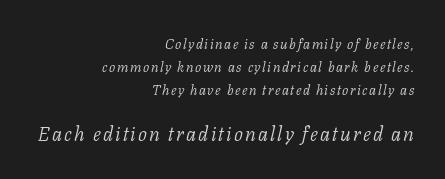
This reads as an unemphasized weight, regular at the heaviest. The vertical gap from one line to the next is medium. Type without underlining. Slant detected: the letters are inclined. The block sitting lower on the canvas is the one with enlarged characters.
